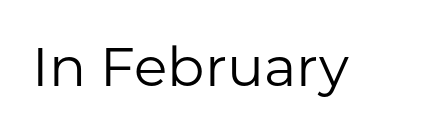
{"serif": "no", "italic": "no", "bold": "no", "weight": "regular", "width": "normal", "stroke_contrast": "low", "x_height": "medium", "monospaced": "no", "underline": "no", "letter_spacing": "normal", "letter_spacing_em": 0.0, "glyph_px": 55}
